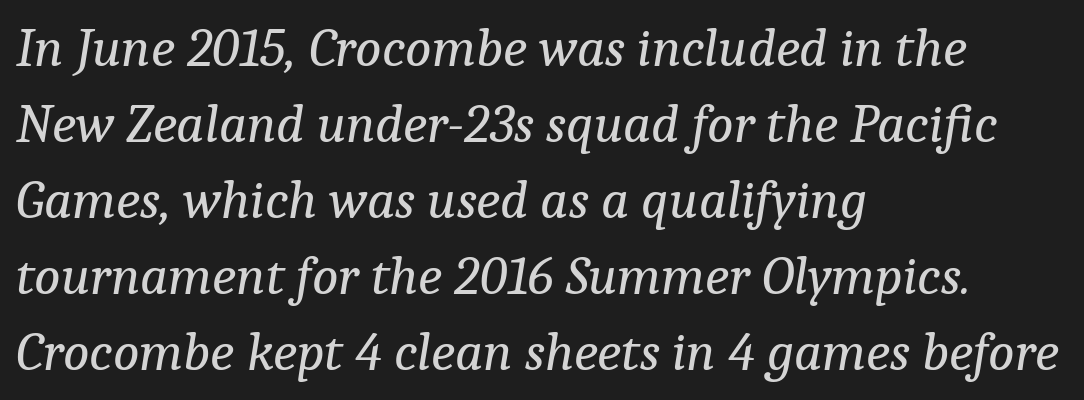
{"serif": "yes", "italic": "yes", "lean": "right", "slant_degrees": 9, "bold": "no", "weight": "regular", "width": "normal", "stroke_contrast": "low", "x_height": "medium", "monospaced": "no", "underline": "no", "align": "left", "line_spacing": "normal", "line_spacing_ratio": 1.38, "letter_spacing": "normal", "letter_spacing_em": 0.0, "glyph_px": 55}
